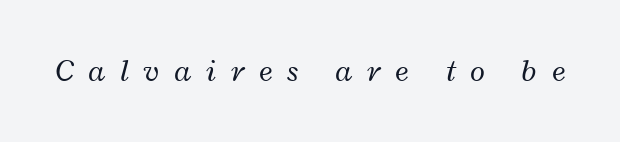
{"italic": "yes", "lean": "right", "slant_degrees": 12, "bold": "no", "weight": "regular", "width": "wide", "stroke_contrast": "low", "x_height": "medium", "monospaced": "no", "underline": "no", "letter_spacing": "wide", "letter_spacing_em": 0.48, "glyph_px": 31}
